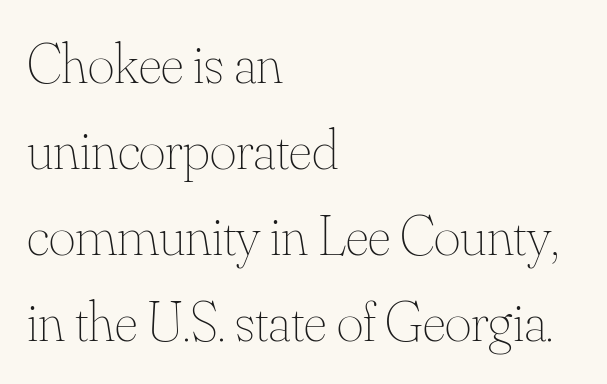
Q: Is the text bold? A: No.
Q: Is the text italic (slanted)? A: No, it is upright.
Q: Is the text underlined? A: No.
Q: How is the paragraph aligned? A: Left-aligned.
Q: Is the spacing between letters normal or unusually wide? A: Normal.
Q: Is the spacing between lines tight, normal or loose? A: Normal.
Q: Width (condensed, normal, or wide)? A: Normal.
Q: Stroke contrast? A: Medium.
Q: x-height? A: Small.
Q: Monospaced? A: No.
